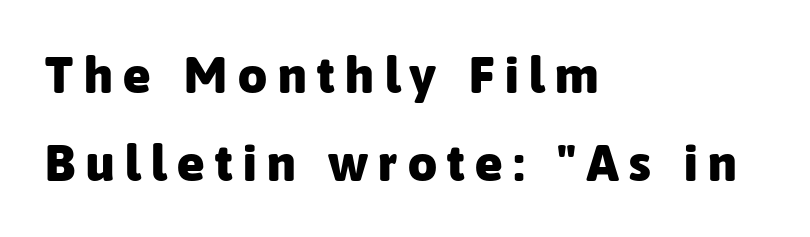
The image shows 51 px heavy sans-serif type, upright; set left-aligned, line spacing 1.72x, unusually wide letter spacing (+0.21 em), not underlined; low stroke contrast and a medium x-height.
